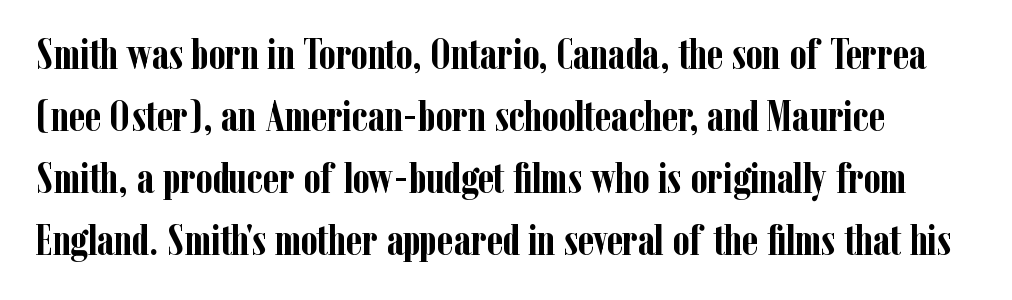
These lines are rendered in a variable-pitch font. Summary of weight: heavy, a full bold. There is no visible air inserted between adjacent glyphs. The space beneath each line is pristine and unruled. Quick note: interline space is typical. Each letter's strokes conclude with small projecting serifs.
